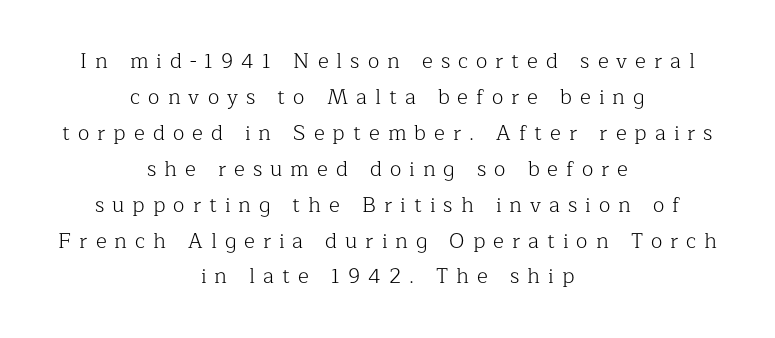
Q: Is the text bold? A: No.
Q: Is the text italic (slanted)? A: No, it is upright.
Q: Is the text underlined? A: No.
Q: How is the paragraph aligned? A: Centered.
Q: Is the spacing between letters normal or unusually wide? A: Unusually wide.
